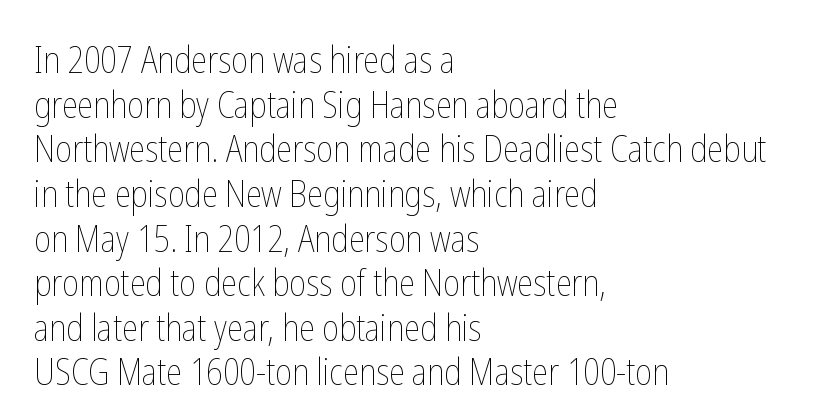
The image shows 36 px thin, condensed type, upright; set left-aligned, line spacing 1.24x, normal letter spacing, not underlined; low stroke contrast and a medium x-height.
